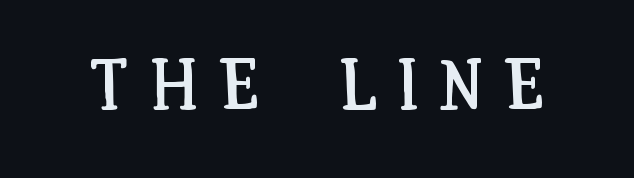
{"italic": "no", "width": "condensed", "stroke_contrast": "low", "x_height": "large", "monospaced": "no", "underline": "no", "letter_spacing": "wide", "letter_spacing_em": 0.28, "glyph_px": 73}
